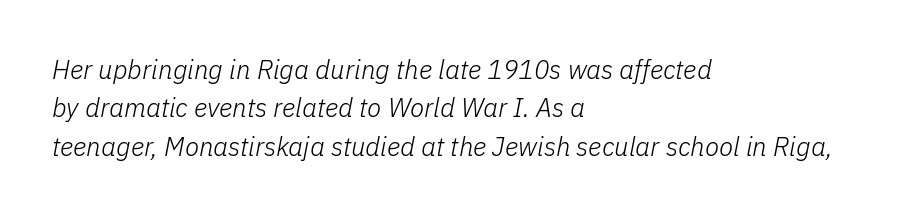
The image shows 26 px text type, italic (leaning right); set left-aligned, normal line spacing (1.48x), normal letter spacing, not underlined.
